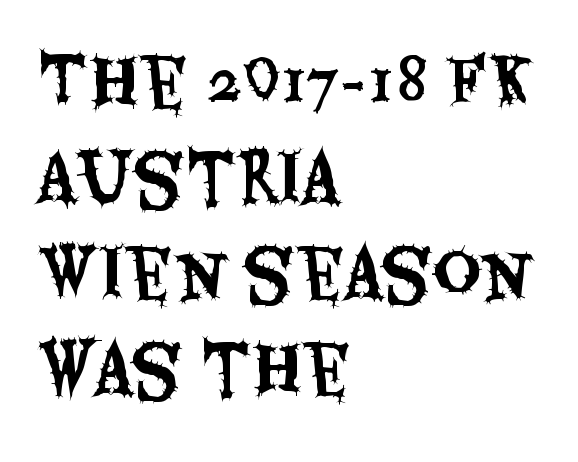
The image shows 66 px condensed sans-serif type, upright; set left-aligned, normal line spacing (1.45x), normal letter spacing, not underlined; medium stroke contrast and a large x-height.
